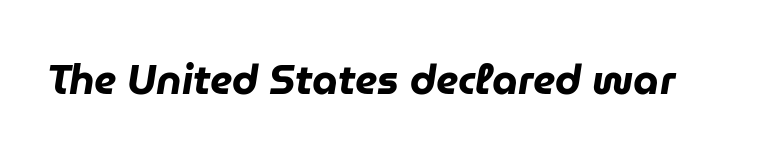
The image shows 41 px heavy type, italic (leaning right); set normal letter spacing, not underlined; low stroke contrast and a medium x-height.
